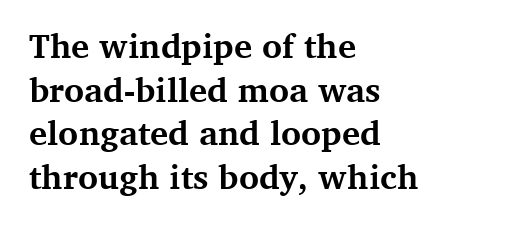
The image shows 34 px bold serif type, upright; set left-aligned, normal line spacing (1.28x), normal letter spacing, not underlined; medium stroke contrast and a medium x-height.
